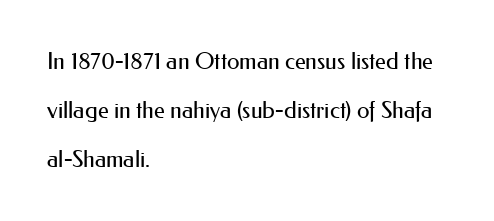
{"italic": "no", "bold": "no", "underline": "no", "align": "left", "line_spacing": "loose", "line_spacing_ratio": 2.14, "letter_spacing": "normal", "letter_spacing_em": 0.0, "glyph_px": 23}
